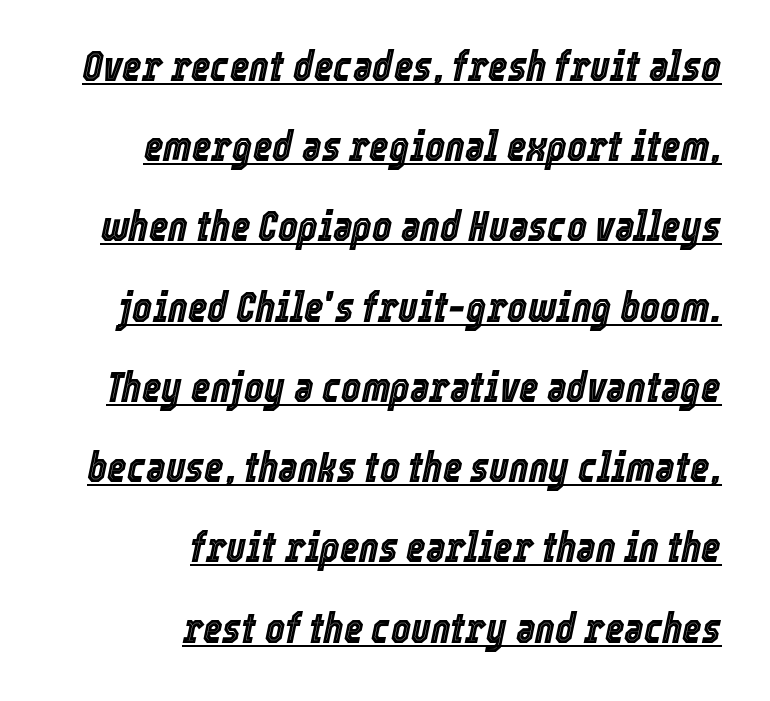
Q: Is the text italic (slanted)? A: Yes, it leans right by about 12 degrees.
Q: Is the text underlined? A: Yes.
Q: How is the paragraph aligned? A: Right-aligned.
Q: Is the spacing between letters normal or unusually wide? A: Normal.
Q: Is the spacing between lines tight, normal or loose? A: Loose.
Q: Width (condensed, normal, or wide)? A: Condensed.
Q: x-height? A: Medium.
Q: Monospaced? A: No.
